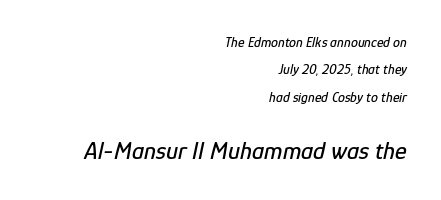
The image shows 25 px text type, italic (leaning right); set right-aligned, loose line spacing (1.96x), normal letter spacing, not underlined; the second (bottom) block is 1.79x larger.
